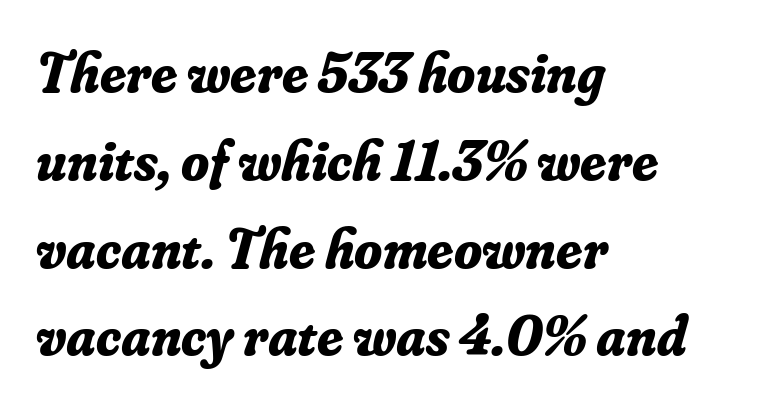
The strokes are fattened all the way to bold. Lines of text with bare space underneath. Inter-character spacing is left at the font's built-in metrics. The designer went with a serif here, giving each stem small feet. The letters advance in unequal steps, a hallmark of proportional type.
